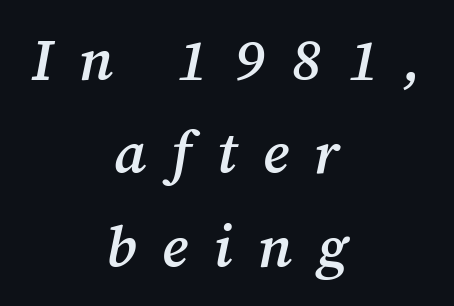
The image shows 58 px semibold serif type, italic (leaning right); set centered, normal line spacing (1.61x), unusually wide letter spacing (+0.44 em), not underlined; medium stroke contrast and a medium x-height.
